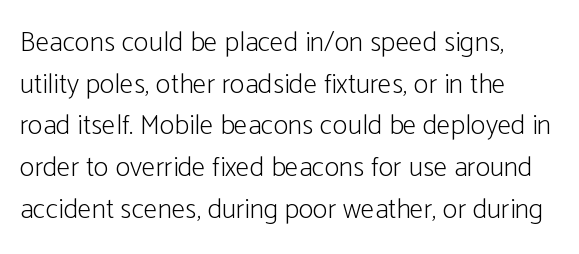
No extra tracking has been applied to these lines. Do the characters align in a grid? No, the font is proportional. The space beneath each line is pristine and unruled. Serif or sans? Sans — the stroke terminals are bare. Line spacing here is normal. Upright lettering throughout.
